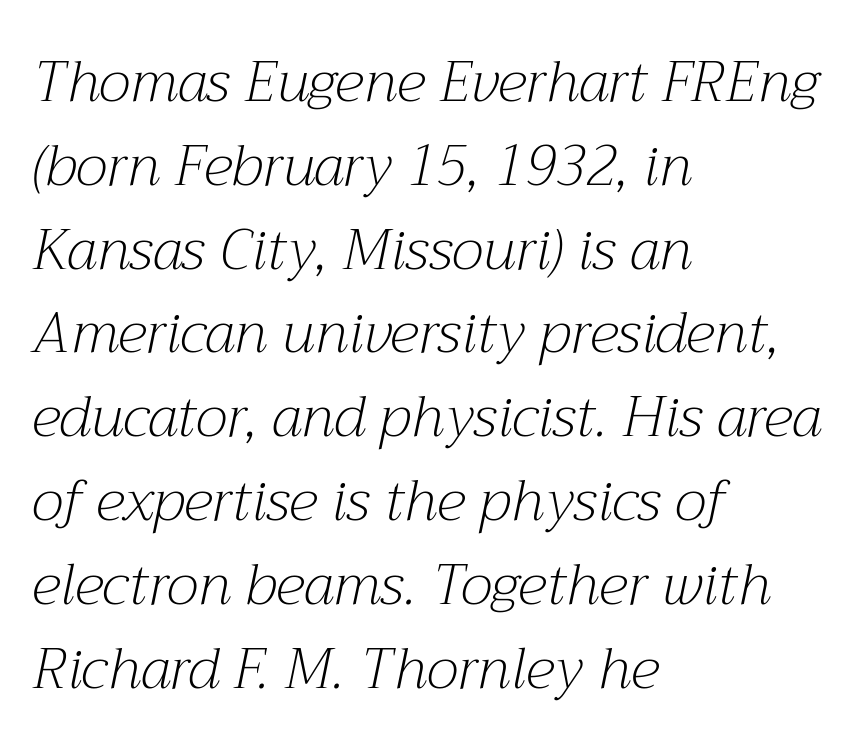
The image shows 57 px light serif type, italic (leaning right); set left-aligned, normal line spacing (1.47x), normal letter spacing, not underlined; medium stroke contrast and a medium x-height.
